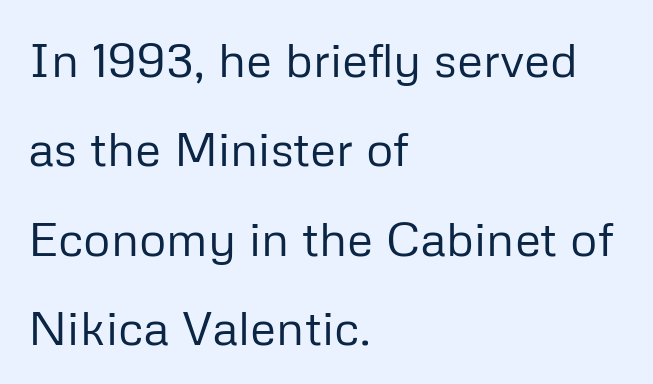
The characters display no serif detailing; their extremities are plain. Observe the ordinary spacing: letters are neighbours, not strangers. Stems and bowls with no extra thickness — not bold. If you drew a line through each stem, it would be perfectly vertical. No word sits above an underline. The rendering uses natural spacing where letterforms have individual widths.
